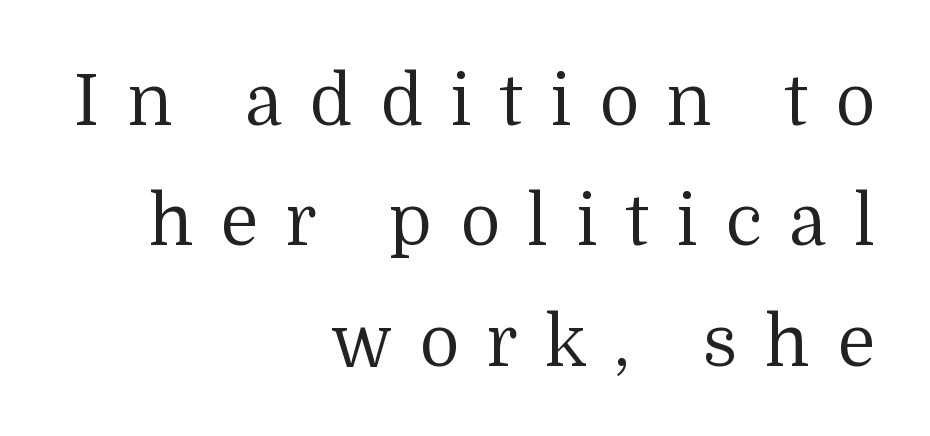
The passage shown has open, widely tracked lettering throughout. Reading down the block, your eye finds every line finishing at a fixed right position. Bare-footed words on every line. The font is comparable to plain body text, perhaps lighter. This sample has the flowing, uneven cadence of proportional lettering.
